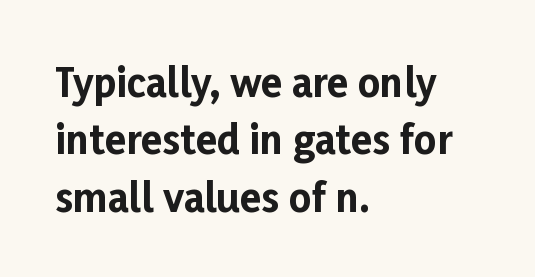
The image shows 39 px bold sans-serif type, upright; set left-aligned, normal line spacing (1.47x), normal letter spacing, not underlined; low stroke contrast and a medium x-height.
